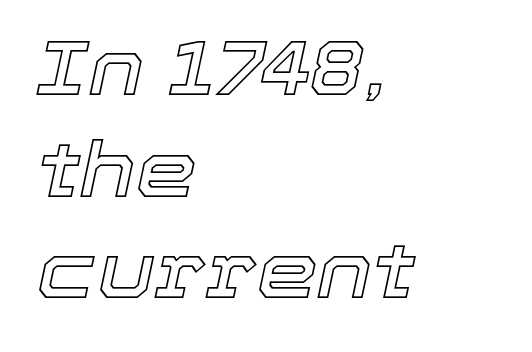
{"italic": "yes", "lean": "right", "slant_degrees": 12, "width": "normal", "x_height": "medium", "monospaced": "no", "underline": "no", "align": "left", "line_spacing": "normal", "line_spacing_ratio": 1.32, "letter_spacing": "normal", "letter_spacing_em": 0.0, "glyph_px": 77}
